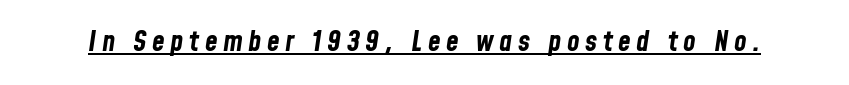
The image shows 29 px bold, condensed type, italic (leaning right); set underlined; low stroke contrast and a medium x-height.
